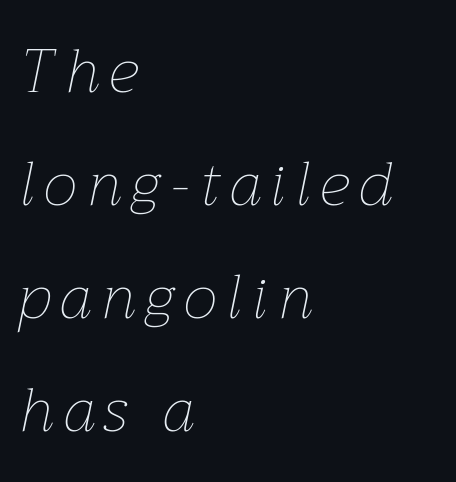
Q: Is the text bold? A: No.
Q: Is the text italic (slanted)? A: Yes, it leans right by about 12 degrees.
Q: Is the text underlined? A: No.
Q: How is the paragraph aligned? A: Left-aligned.
Q: Width (condensed, normal, or wide)? A: Normal.
Q: Stroke contrast? A: Low.
Q: x-height? A: Medium.
Q: Monospaced? A: No.
